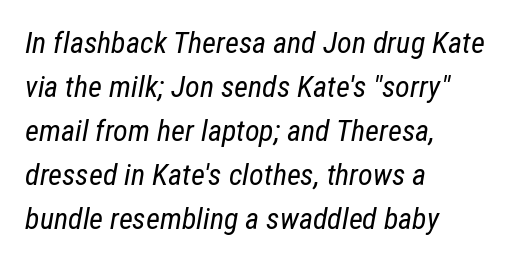
{"italic": "yes", "lean": "right", "slant_degrees": 12, "bold": "no", "weight": "regular", "width": "condensed", "stroke_contrast": "low", "x_height": "medium", "monospaced": "no", "underline": "no", "align": "left", "line_spacing": "normal", "line_spacing_ratio": 1.47, "letter_spacing": "normal", "letter_spacing_em": 0.0, "glyph_px": 30}
